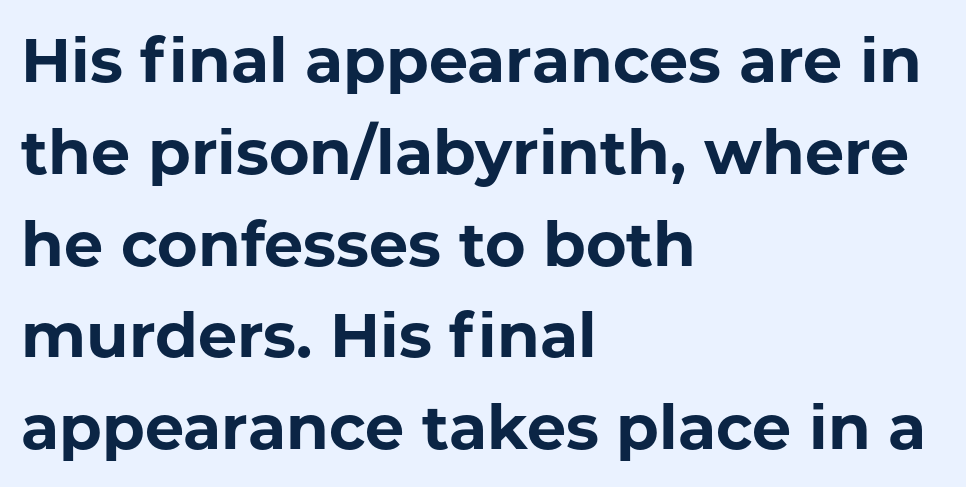
{"serif": "no", "italic": "no", "bold": "yes", "weight": "bold", "width": "normal", "stroke_contrast": "low", "x_height": "medium", "monospaced": "no", "underline": "no", "align": "left", "line_spacing": "normal", "line_spacing_ratio": 1.48, "letter_spacing": "normal", "letter_spacing_em": 0.0, "glyph_px": 62}
